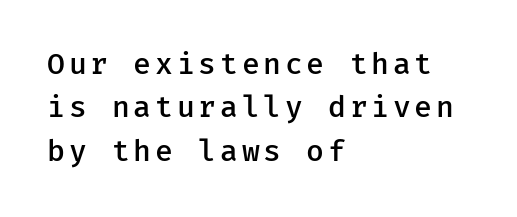
The image shows 29 px semibold sans-serif type, upright, monospaced; set left-aligned, normal line spacing (1.5x), not underlined; low stroke contrast and a medium x-height.
